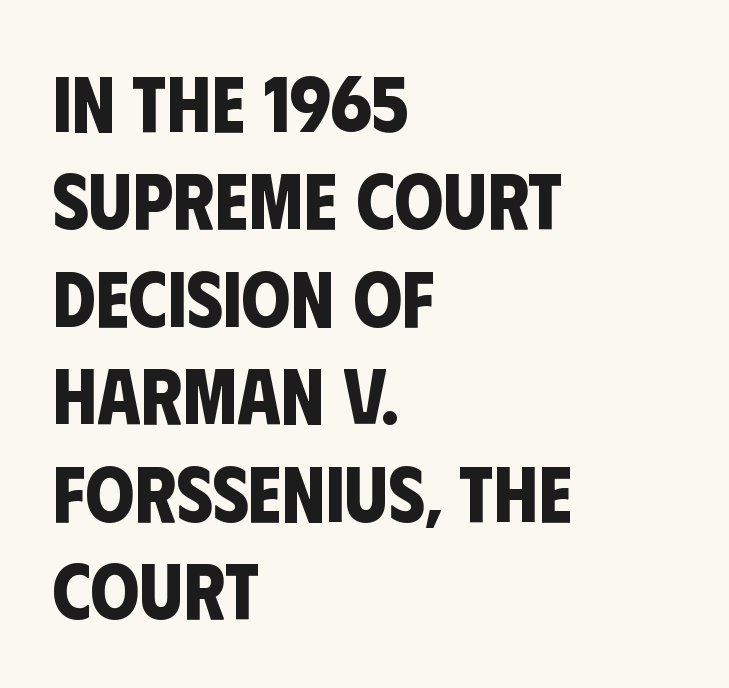
The image shows 78 px bold, condensed sans-serif type; set left-aligned, normal line spacing (1.25x), normal letter spacing, not underlined; low stroke contrast and a large x-height.
